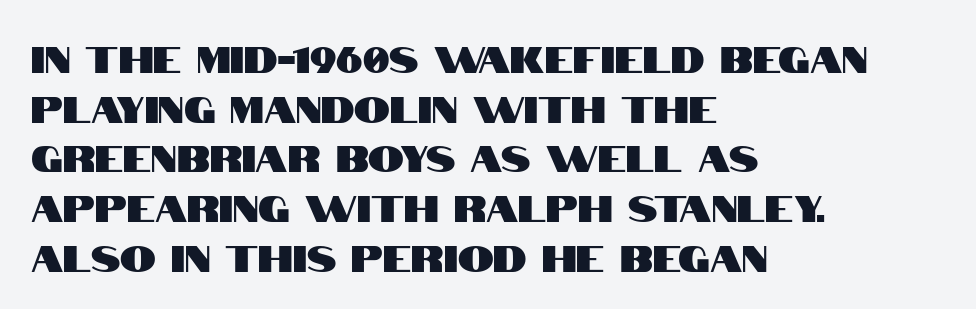
{"serif": "no", "italic": "no", "width": "condensed", "stroke_contrast": "high", "x_height": "large", "monospaced": "no", "underline": "no", "align": "left", "line_spacing": "normal", "line_spacing_ratio": 1.38, "letter_spacing": "normal", "letter_spacing_em": 0.0, "glyph_px": 36}
